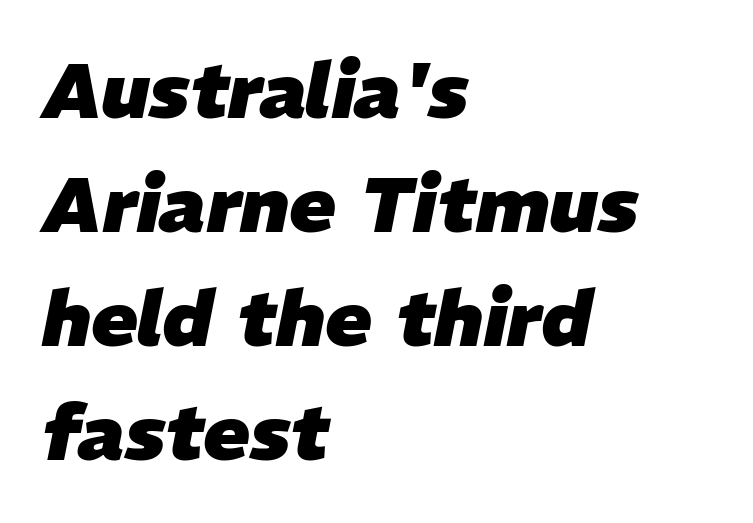
Nobody touched the tracking dial on this one. Lines of text with bare space underneath. The passage is arranged the way most books set body copy — flush left. Here the designer chose a conventional face with non-uniform glyph widths. The lines sit at an ordinary, default distance from one another. Does the lettering tilt? It does — this is italic.
